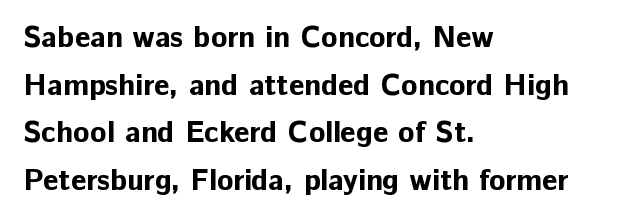
The image shows 30 px bold sans-serif type, upright; set left-aligned, normal line spacing (1.59x), normal letter spacing, not underlined; low stroke contrast and a medium x-height.
